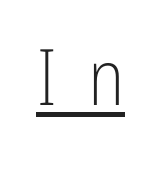
The image shows 78 px light, condensed sans-serif type, upright; set unusually wide letter spacing (+0.4 em), underlined; low stroke contrast and a medium x-height.
